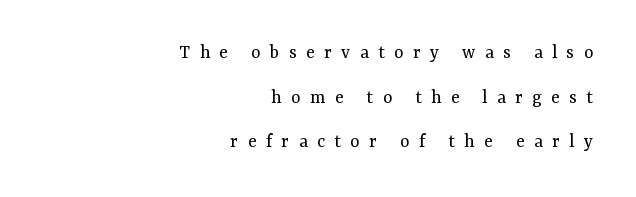
{"italic": "no", "bold": "no", "underline": "no", "align": "right", "line_spacing": "loose", "line_spacing_ratio": 2.23, "letter_spacing": "wide", "letter_spacing_em": 0.47, "glyph_px": 20}
